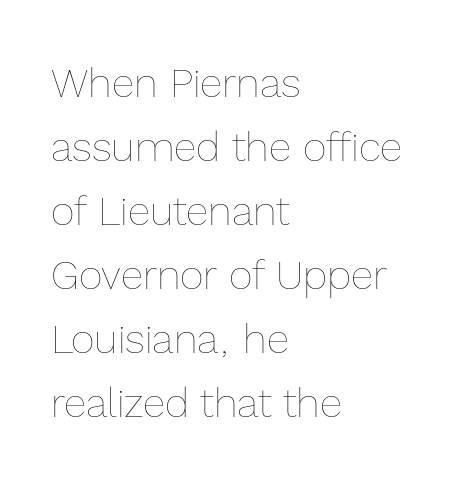
{"italic": "no", "bold": "no", "weight": "thin", "width": "normal", "x_height": "medium", "monospaced": "no", "underline": "no", "align": "left", "line_spacing": "normal", "line_spacing_ratio": 1.56, "letter_spacing": "normal", "letter_spacing_em": 0.0, "glyph_px": 41}
